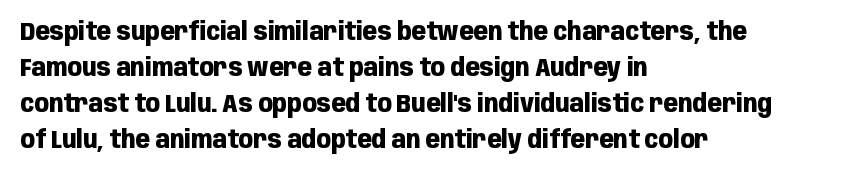
These lines are set flush left with a ragged right edge. Upright lettering throughout. Compared with typical body copy, the letter spacing here is the same. The line-height multiplier appears to be the usual default.
